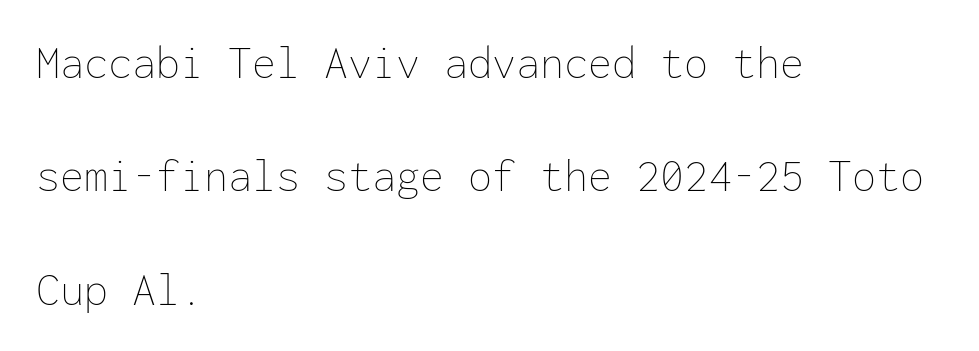
The image shows 48 px thin type, upright, monospaced; set left-aligned, loose line spacing (2.36x), normal letter spacing, not underlined; low stroke contrast and a medium x-height.
